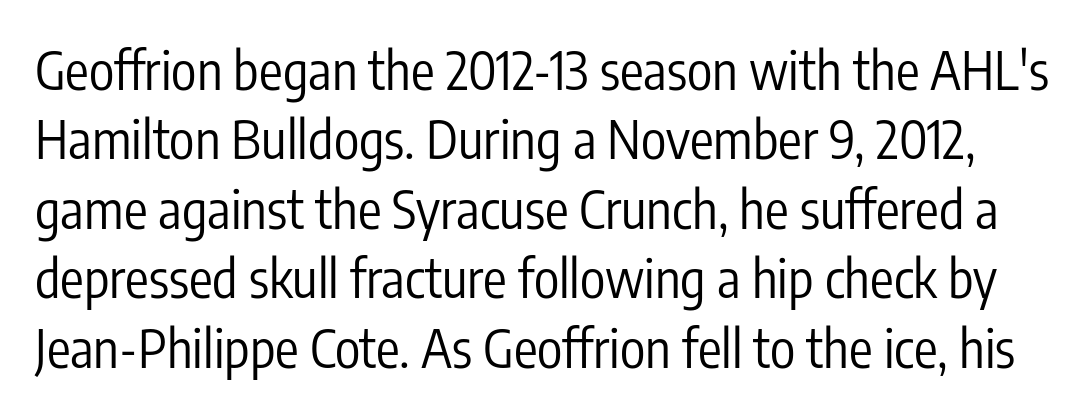
The face looks like a standard text weight, possibly lighter. Look at the tracking — it's just the regular setting, nothing added. If you measured baseline to baseline, you'd find a middling distance. Nobody drew a line under any word here. Character widths vary here, with narrow letters taking less room than wide ones. The letters stand straight up with perfectly vertical stems.
